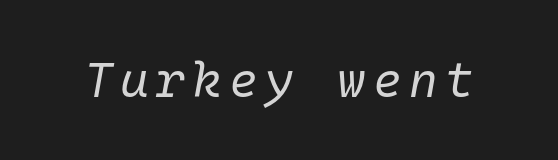
{"italic": "yes", "lean": "right", "slant_degrees": 10, "bold": "no", "weight": "regular", "width": "normal", "stroke_contrast": "low", "x_height": "medium", "monospaced": "yes", "underline": "no", "glyph_px": 49}
